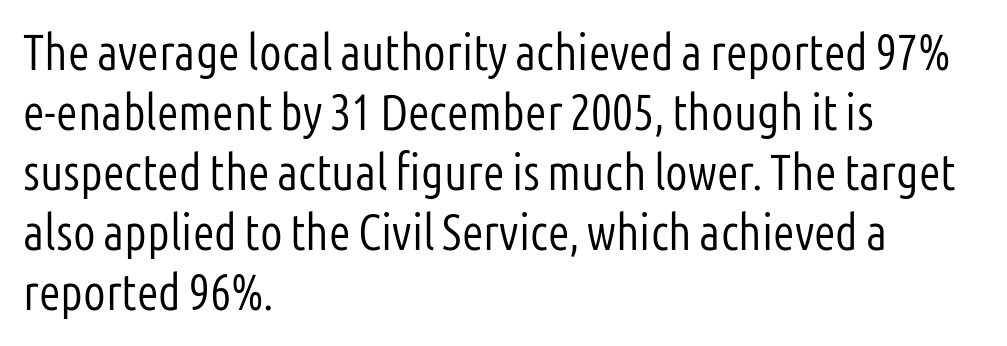
Every stem runs plumb, perpendicular to the baseline. Each letter's strokes conclude bluntly, with no projecting serifs. Compared with a centered layout, this one pins lines to the left instead. Compared with typical body copy, the letter spacing here is the same.
